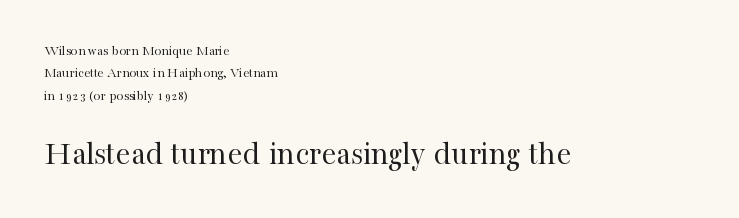
The image shows 34 px regular-weight serif type, upright; set left-aligned, normal line spacing (1.6x), normal letter spacing, not underlined; the second (bottom) block is 2.43x larger; high stroke contrast and a medium x-height.
